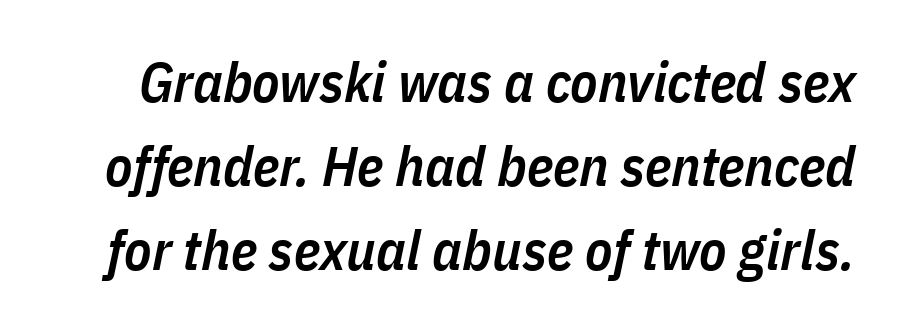
Q: Is the text bold? A: Semi-bold.
Q: Is the text italic (slanted)? A: Yes, it leans right by about 11 degrees.
Q: Is the text underlined? A: No.
Q: Is the spacing between letters normal or unusually wide? A: Normal.
Q: Is the spacing between lines tight, normal or loose? A: Normal.
Q: Width (condensed, normal, or wide)? A: Condensed.
Q: Stroke contrast? A: Low.
Q: x-height? A: Medium.
Q: Monospaced? A: No.
